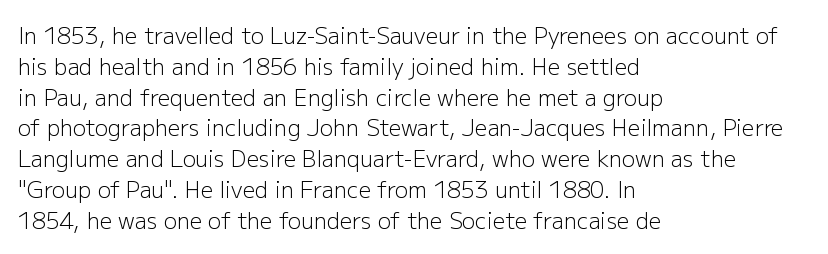
Q: Is the text bold? A: No.
Q: Is the text italic (slanted)? A: No, it is upright.
Q: Is the text underlined? A: No.
Q: How is the paragraph aligned? A: Left-aligned.
Q: Is the spacing between letters normal or unusually wide? A: Normal.
Q: Is the spacing between lines tight, normal or loose? A: Normal.
